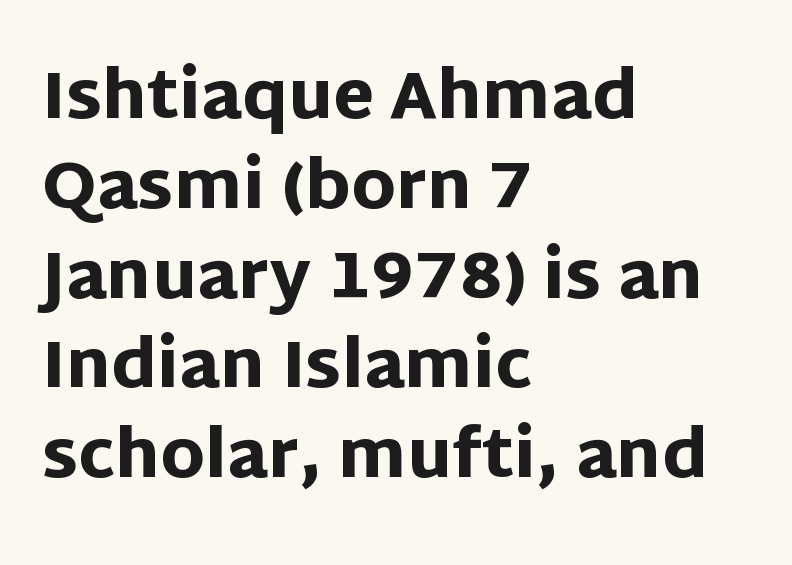
Successive baselines arrive at the customary interval. The compositor pushed each line to the left boundary. Note: no serifs on the glyphs. Check the space under the baseline: it is left empty. Typographic density is high because the face is bold. Varying glyph widths throughout — classic text-font behaviour.
